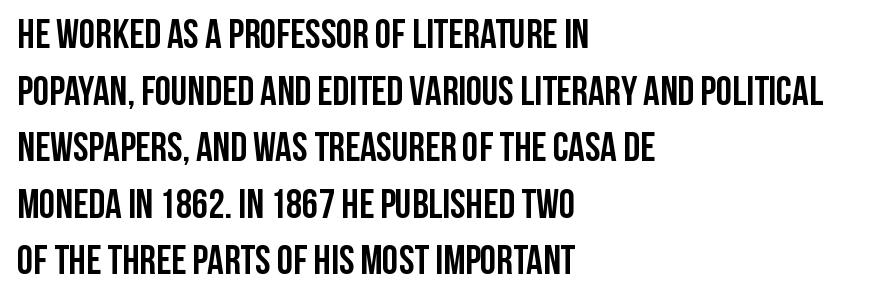
{"serif": "no", "italic": "no", "bold": "yes", "weight": "semibold", "width": "condensed", "stroke_contrast": "low", "x_height": "large", "monospaced": "no", "underline": "no", "align": "left", "line_spacing": "normal", "line_spacing_ratio": 1.38, "letter_spacing": "normal", "letter_spacing_em": 0.0, "glyph_px": 41}
